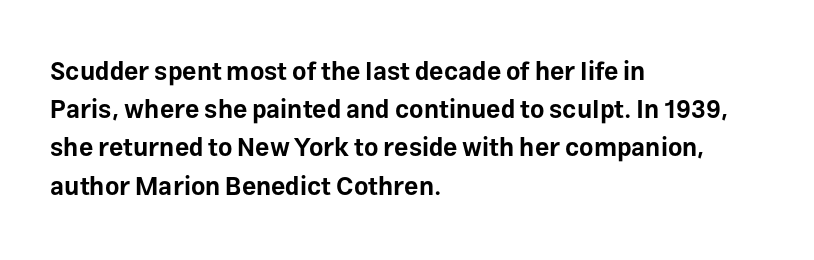
Q: Is the text bold? A: Yes.
Q: Is the text italic (slanted)? A: No, it is upright.
Q: Is the text underlined? A: No.
Q: How is the paragraph aligned? A: Left-aligned.
Q: Is the spacing between letters normal or unusually wide? A: Normal.
Q: Is the spacing between lines tight, normal or loose? A: Normal.
